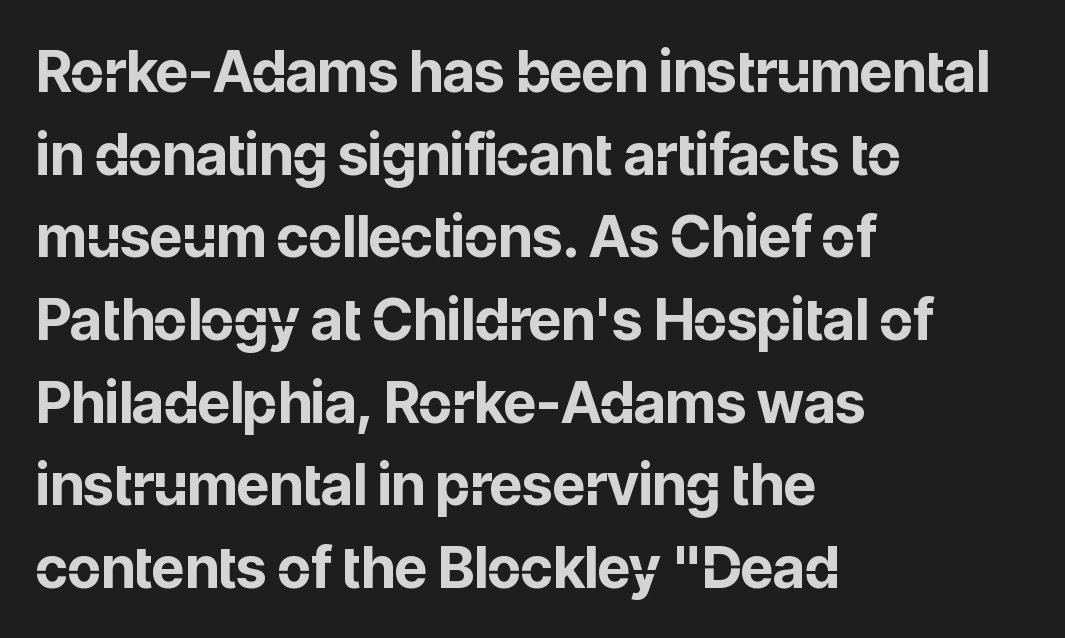
{"serif": "no", "italic": "no", "bold": "yes", "weight": "bold", "width": "normal", "stroke_contrast": "low", "x_height": "medium", "monospaced": "no", "underline": "no", "align": "left", "line_spacing": "normal", "line_spacing_ratio": 1.45, "letter_spacing": "normal", "letter_spacing_em": 0.0, "glyph_px": 57}
